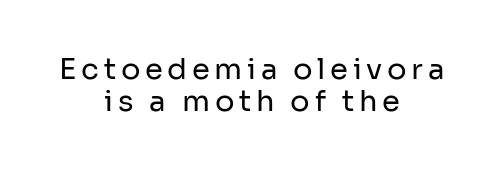
Q: Is the text bold? A: No.
Q: Is the text italic (slanted)? A: No, it is upright.
Q: Is the typeface a serif or a sans-serif typeface? A: Sans-serif.
Q: Is the text underlined? A: No.
Q: How is the paragraph aligned? A: Centered.
Q: Is the spacing between lines tight, normal or loose? A: Tight.
Q: Width (condensed, normal, or wide)? A: Normal.
Q: Stroke contrast? A: Low.
Q: x-height? A: Medium.
Q: Monospaced? A: No.
